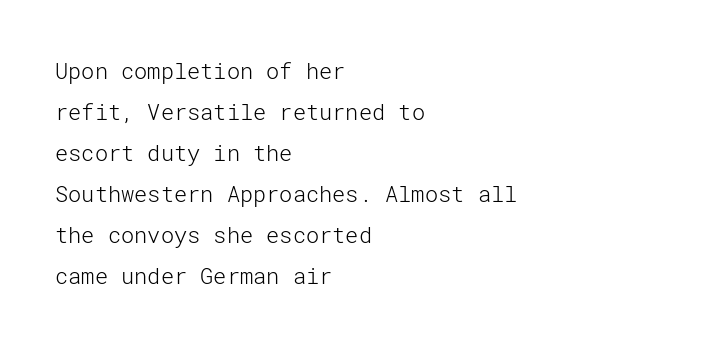
The image shows 22 px text type, upright; set left-aligned, line spacing 1.86x, normal letter spacing, not underlined.
